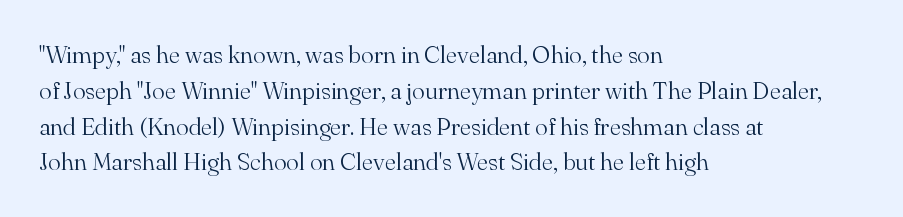
The image shows 24 px text type, upright; set left-aligned, normal line spacing (1.49x), normal letter spacing, not underlined.
